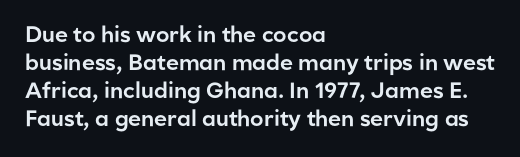
Q: Is the text italic (slanted)? A: No, it is upright.
Q: Is the text underlined? A: No.
Q: How is the paragraph aligned? A: Left-aligned.
Q: Is the spacing between letters normal or unusually wide? A: Normal.
Q: Is the spacing between lines tight, normal or loose? A: Normal.
